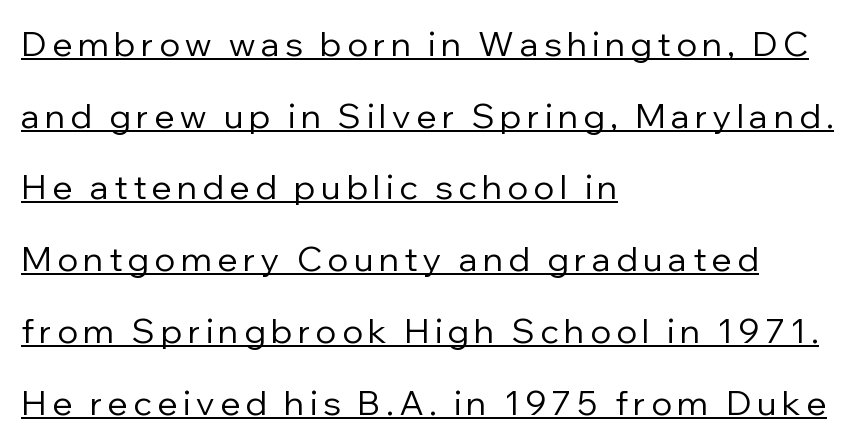
Does the type have serifs? No, each stem ends abruptly. Each line of the rendering has a horizontal stroke beneath the glyphs. The lettering stays uniformly vertical, giving the passage a roman look. Varying glyph widths throughout — classic text-font behaviour.
